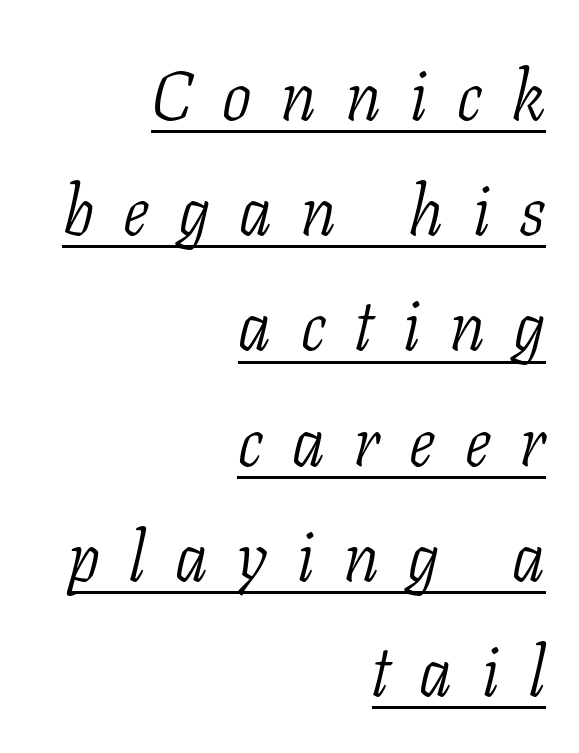
{"serif": "yes", "italic": "yes", "lean": "right", "slant_degrees": 11, "bold": "no", "weight": "light", "width": "condensed", "stroke_contrast": "low", "x_height": "medium", "monospaced": "no", "underline": "yes", "align": "right", "line_spacing": "normal", "line_spacing_ratio": 1.67, "letter_spacing": "wide", "letter_spacing_em": 0.43, "glyph_px": 69}
